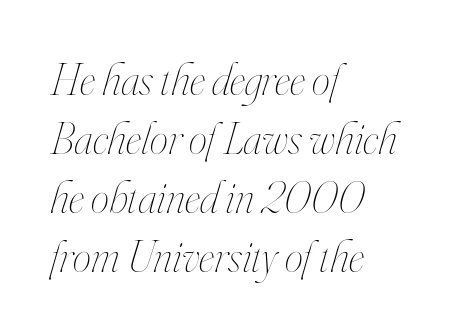
Q: Is the text bold? A: No.
Q: Is the text italic (slanted)? A: Yes, it leans right by about 16 degrees.
Q: Is the text underlined? A: No.
Q: How is the paragraph aligned? A: Left-aligned.
Q: Is the spacing between letters normal or unusually wide? A: Normal.
Q: Is the spacing between lines tight, normal or loose? A: Normal.
Q: Width (condensed, normal, or wide)? A: Condensed.
Q: Stroke contrast? A: High.
Q: x-height? A: Small.
Q: Monospaced? A: No.
